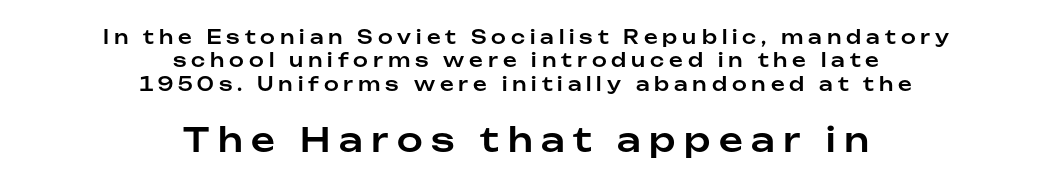
Underlining? Definitely not there. The letters advance in unequal steps, a hallmark of proportional type. Reading down the block, each line starts at a different indent, mirrored at its end. The letters stand straight up with perfectly vertical stems. To sum up the face: it is a sans, with no serifs. Here the second block reads like a headline and the first like body copy.
